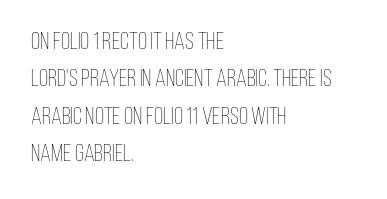
Evenly set lines give the paragraph a standard silhouette. Here the glyphs are tracked normally, forming tight word shapes. Rule under the text: the space is simply empty. Italic? Not at all — the glyphs are vertical. These glyphs show unthickened strokes, regular width or finer.
